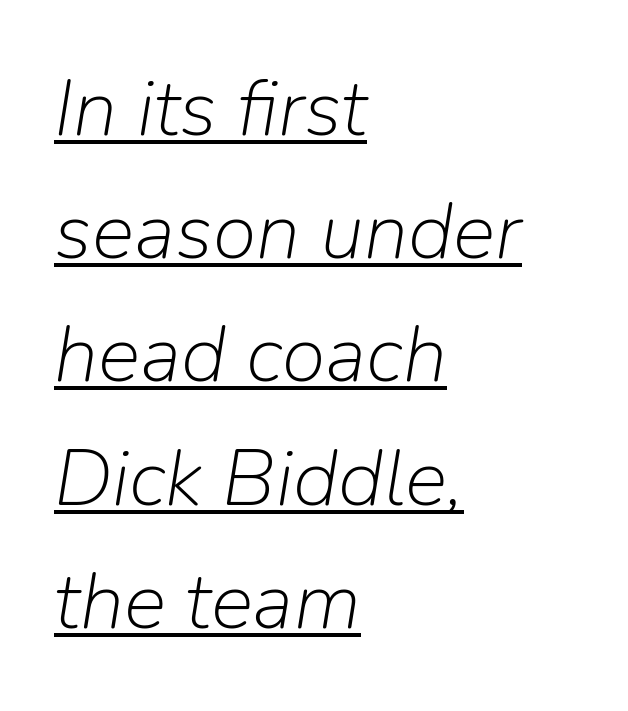
{"italic": "yes", "lean": "right", "slant_degrees": 9, "bold": "no", "weight": "light", "width": "normal", "stroke_contrast": "low", "x_height": "medium", "monospaced": "no", "underline": "yes", "align": "left", "line_spacing": "normal", "line_spacing_ratio": 1.54, "letter_spacing": "normal", "letter_spacing_em": 0.0, "glyph_px": 80}
